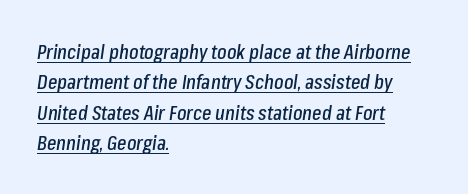
{"italic": "yes", "lean": "right", "slant_degrees": 8, "underline": "yes", "align": "left", "line_spacing": "normal", "line_spacing_ratio": 1.52, "letter_spacing": "normal", "letter_spacing_em": 0.0, "glyph_px": 20}
